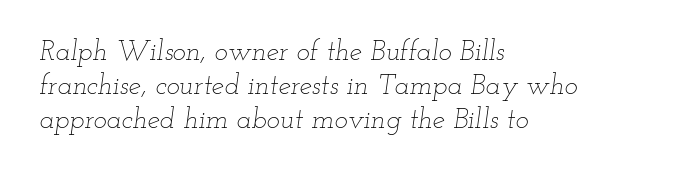
Q: Is the text bold? A: No.
Q: Is the text italic (slanted)? A: Yes, it leans right by about 12 degrees.
Q: Is the text underlined? A: No.
Q: How is the paragraph aligned? A: Left-aligned.
Q: Is the spacing between letters normal or unusually wide? A: Normal.
Q: Width (condensed, normal, or wide)? A: Wide.
Q: Stroke contrast? A: Low.
Q: x-height? A: Small.
Q: Monospaced? A: No.
